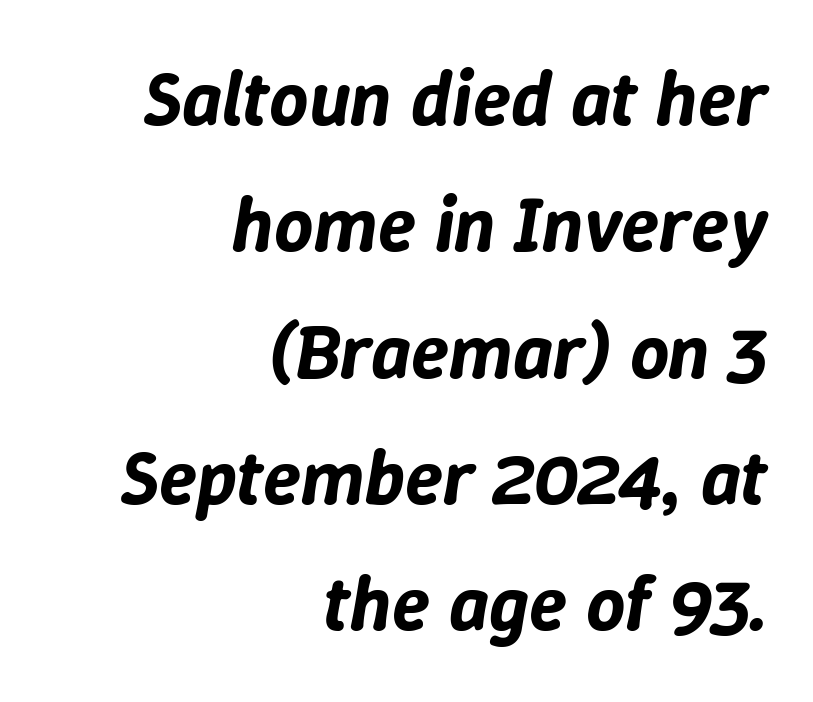
Q: Is the text italic (slanted)? A: Yes, it leans right by about 9 degrees.
Q: Is the text underlined? A: No.
Q: How is the paragraph aligned? A: Right-aligned.
Q: Is the spacing between letters normal or unusually wide? A: Normal.
Q: Is the spacing between lines tight, normal or loose? A: Normal.
Q: Width (condensed, normal, or wide)? A: Normal.
Q: Stroke contrast? A: Low.
Q: x-height? A: Medium.
Q: Monospaced? A: No.
